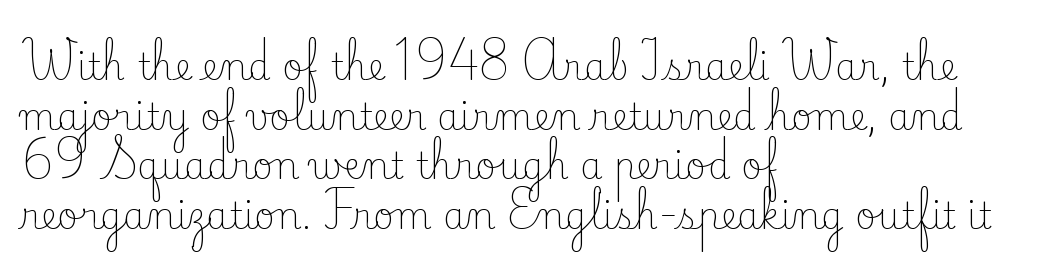
Short note: letters normally spaced. Honestly, there is no underline to notice here at all. The strokes are not fattened; the text isn't bold. These lines sit exactly where default settings would place them.
